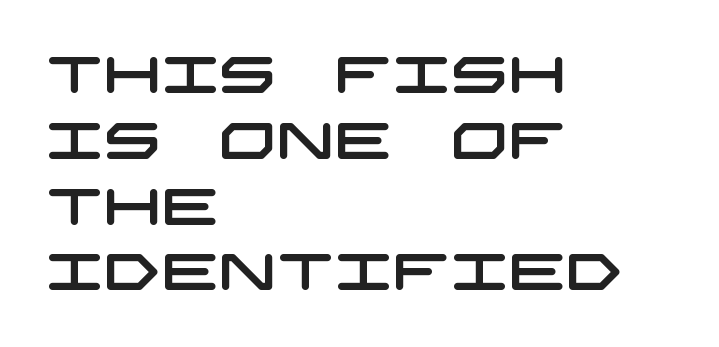
{"serif": "no", "width": "wide", "stroke_contrast": "low", "x_height": "large", "underline": "no", "align": "left", "line_spacing": "normal", "line_spacing_ratio": 1.29, "letter_spacing": "normal", "letter_spacing_em": 0.0, "glyph_px": 51}
